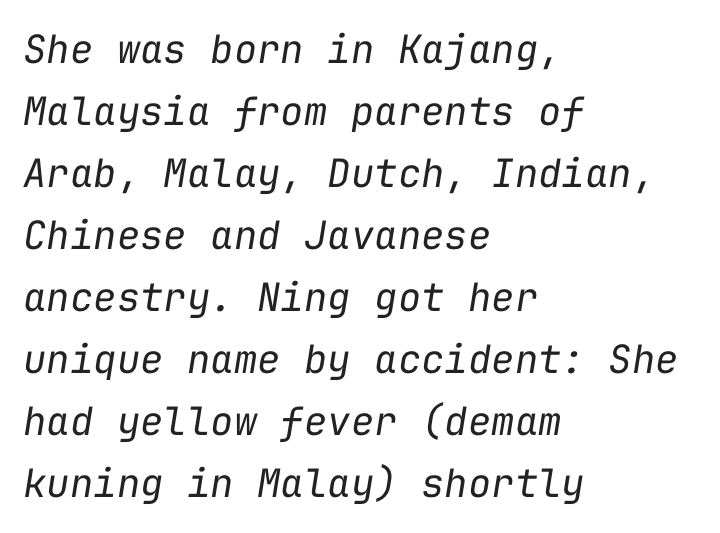
Each line starts at the same left margin while the right side varies. A typesetter would call this leading conventional body-copy spacing. Honestly, there is no underline to notice here at all. These lines were composed using italics. These lines are rendered in a fixed-pitch font. Nothing heavy about these letters — not bold at all.
